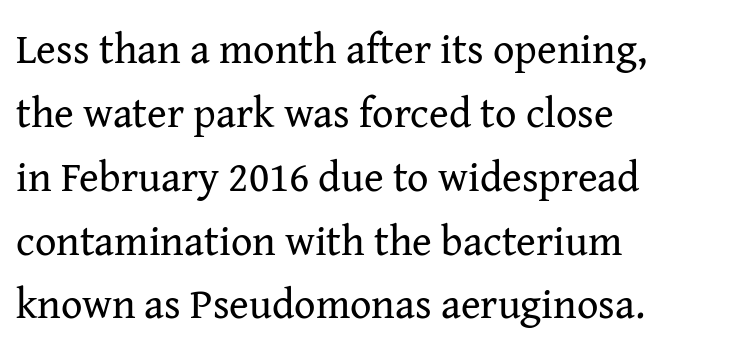
The image shows 42 px regular-weight serif type, upright; set left-aligned, normal line spacing (1.52x), normal letter spacing, not underlined; medium stroke contrast and a medium x-height.
